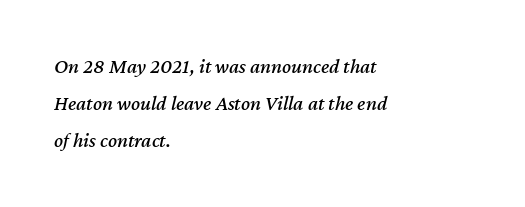
The image shows 21 px text type, italic (leaning right); set left-aligned, line spacing 1.77x, normal letter spacing, not underlined.
